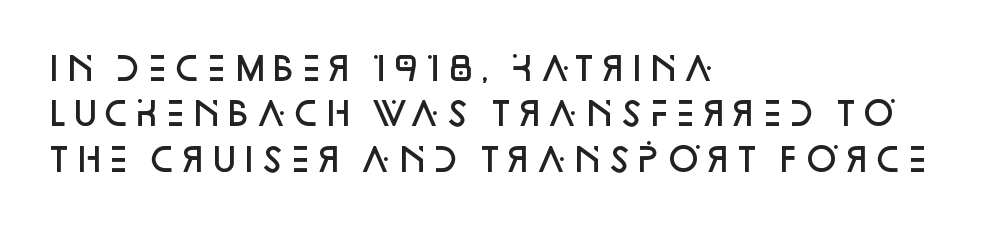
{"serif": "no", "italic": "no", "bold": "semi", "weight": "semibold", "width": "normal", "stroke_contrast": "low", "x_height": "large", "monospaced": "no", "underline": "no", "align": "left", "line_spacing": "normal", "line_spacing_ratio": 1.42, "letter_spacing": "normal", "letter_spacing_em": 0.0, "glyph_px": 32}
